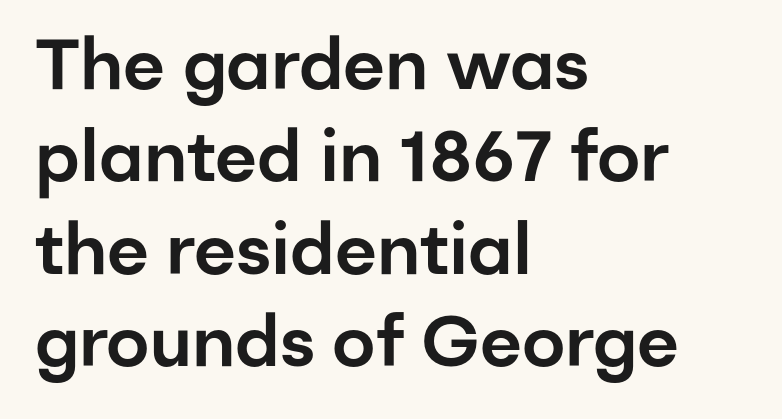
{"serif": "no", "italic": "no", "width": "normal", "stroke_contrast": "low", "x_height": "medium", "monospaced": "no", "underline": "no", "align": "left", "line_spacing": "normal", "line_spacing_ratio": 1.3, "letter_spacing": "normal", "letter_spacing_em": 0.0, "glyph_px": 71}
